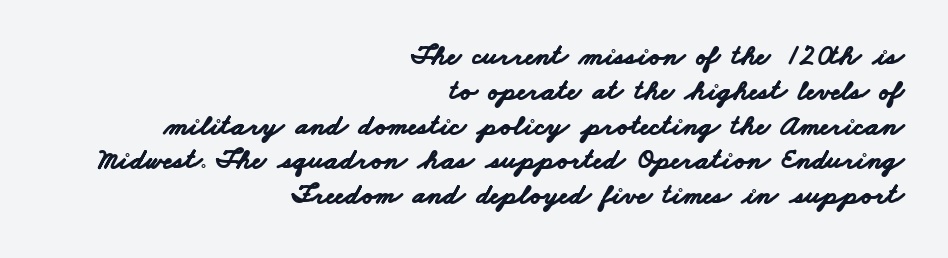
The image shows 29 px bold, wide sans-serif type; set right-aligned, line spacing 1.2x, normal letter spacing, not underlined; low stroke contrast and a small x-height.
